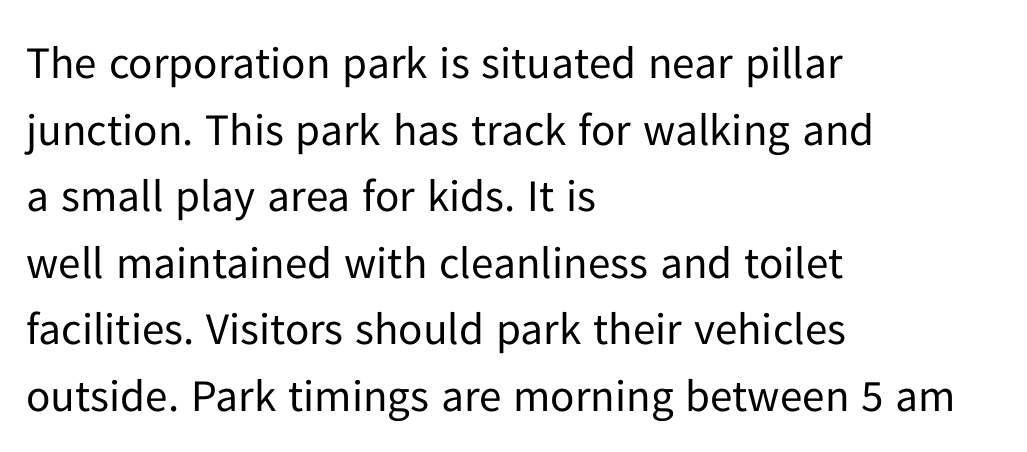
These lines are rendered in a variable-pitch font. No feet cap the strokes, marking this as sans-serif type. Is the type heavy? It reads as light-to-regular instead. Posture: upright roman.
